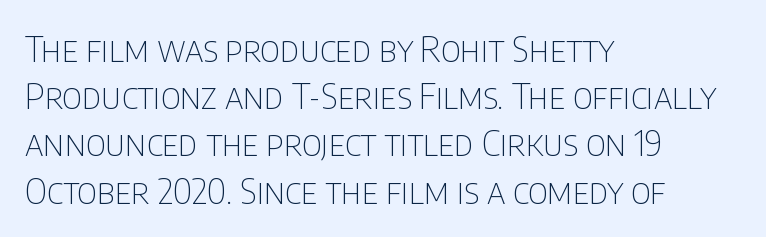
{"serif": "no", "italic": "no", "bold": "no", "weight": "thin", "width": "condensed", "stroke_contrast": "low", "x_height": "large", "monospaced": "no", "underline": "no", "align": "left", "line_spacing": "normal", "line_spacing_ratio": 1.35, "letter_spacing": "normal", "letter_spacing_em": 0.0, "glyph_px": 35}
